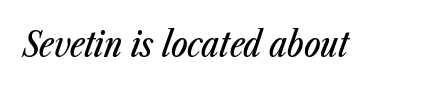
{"italic": "yes", "lean": "right", "slant_degrees": 23, "width": "condensed", "stroke_contrast": "low", "x_height": "medium", "monospaced": "no", "underline": "no", "letter_spacing": "normal", "letter_spacing_em": 0.0, "glyph_px": 35}
